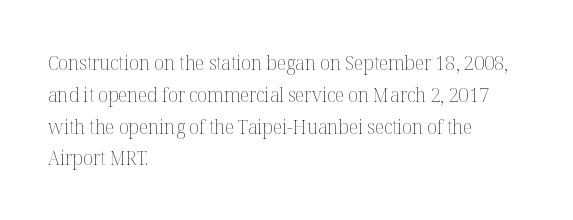
Q: Is the text bold? A: No.
Q: Is the text italic (slanted)? A: No, it is upright.
Q: Is the text underlined? A: No.
Q: How is the paragraph aligned? A: Left-aligned.
Q: Is the spacing between letters normal or unusually wide? A: Normal.
Q: Is the spacing between lines tight, normal or loose? A: Normal.
